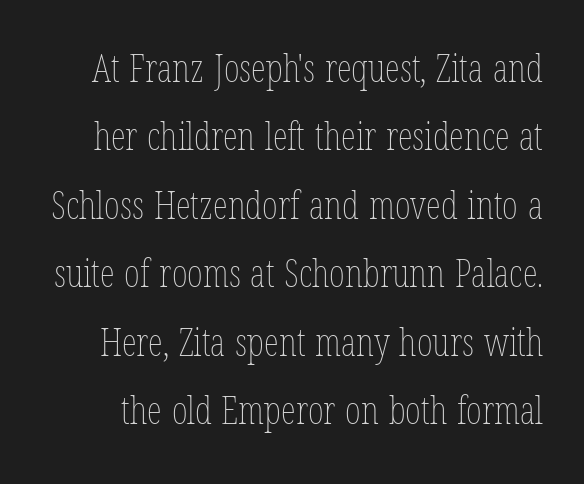
A typesetter would call this proportional, since set widths differ per character. You can tell it's not italic because the verticals are truly vertical. Tracking value appears to be zero — textbook default spacing. The space beneath each line is pristine and unruled. This reads as an unemphasized weight, regular at the heaviest.
